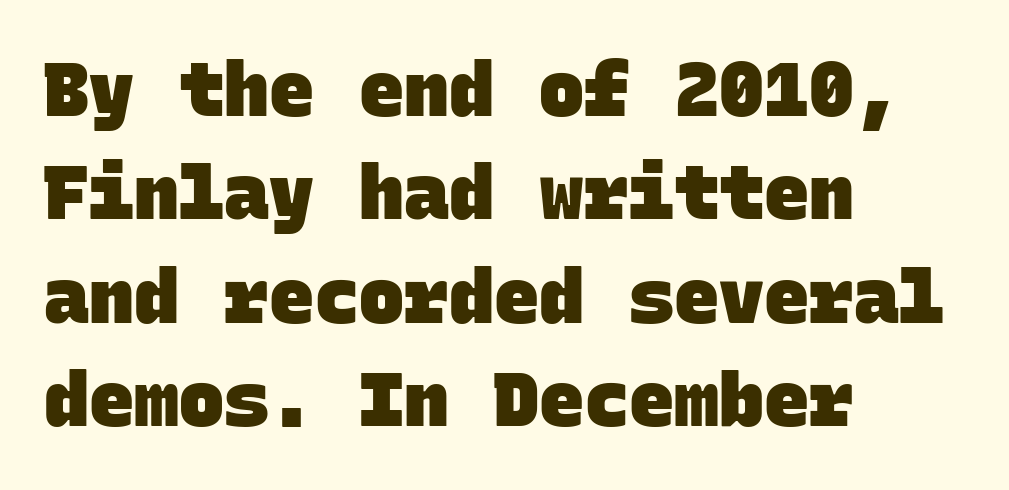
Q: Is the text bold? A: Yes.
Q: Is the typeface a serif or a sans-serif typeface? A: Sans-serif.
Q: Is the text underlined? A: No.
Q: How is the paragraph aligned? A: Left-aligned.
Q: Is the spacing between letters normal or unusually wide? A: Normal.
Q: Is the spacing between lines tight, normal or loose? A: Normal.
Q: Width (condensed, normal, or wide)? A: Normal.
Q: Stroke contrast? A: Low.
Q: x-height? A: Large.
Q: Monospaced? A: Yes.
